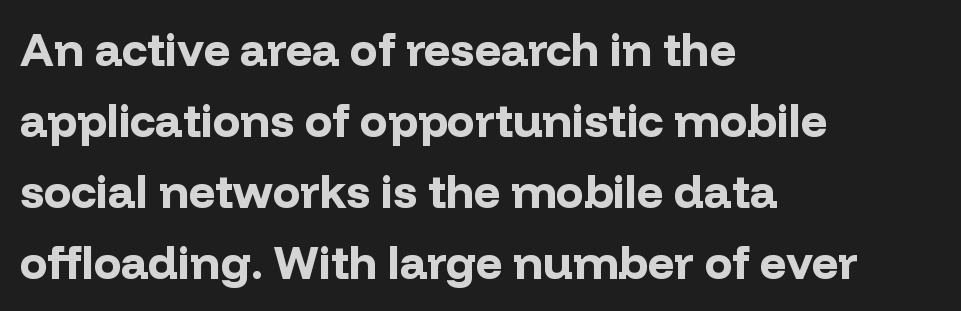
The image shows 46 px bold sans-serif type, upright; set left-aligned, normal line spacing (1.54x), normal letter spacing, not underlined; low stroke contrast and a medium x-height.
